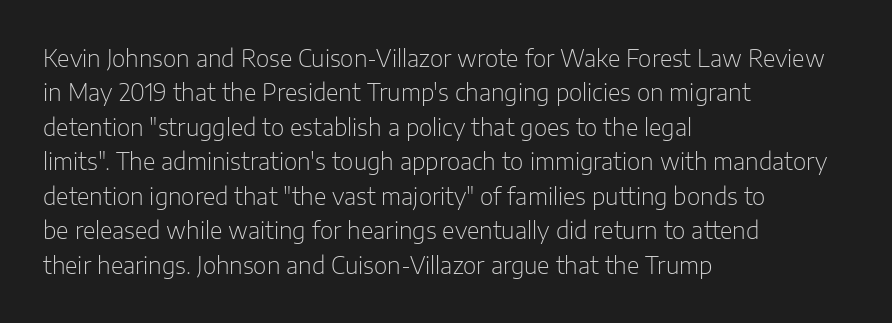
The image shows 23 px text type, upright; set left-aligned, normal line spacing (1.5x), normal letter spacing, not underlined.
